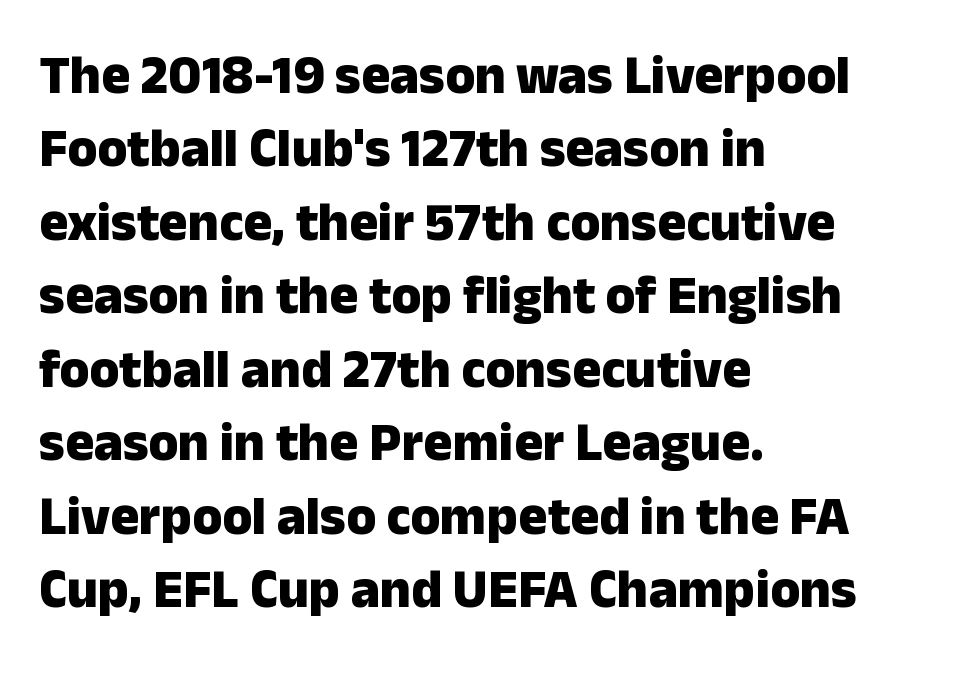
The image shows 54 px heavy sans-serif type, upright; set left-aligned, normal line spacing (1.36x), normal letter spacing, not underlined; low stroke contrast and a medium x-height.
